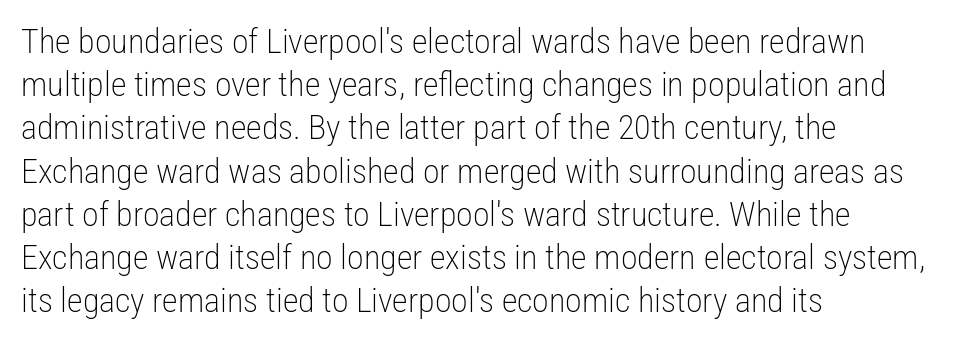
{"serif": "no", "italic": "no", "bold": "no", "weight": "light", "width": "condensed", "stroke_contrast": "low", "x_height": "medium", "monospaced": "no", "underline": "no", "align": "left", "line_spacing": "normal", "line_spacing_ratio": 1.27, "letter_spacing": "normal", "letter_spacing_em": 0.0, "glyph_px": 34}
